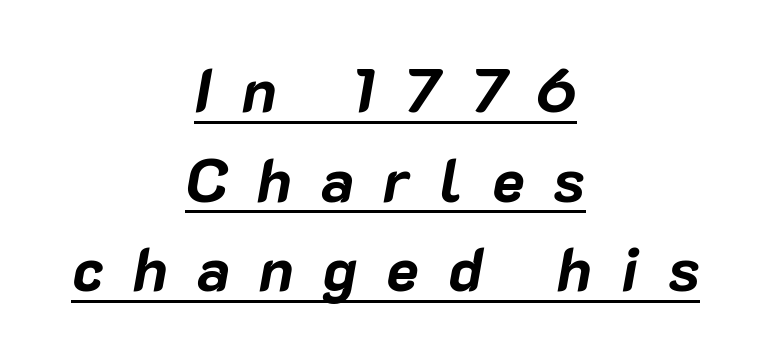
{"italic": "yes", "lean": "right", "slant_degrees": 10, "bold": "yes", "weight": "bold", "width": "normal", "stroke_contrast": "low", "x_height": "medium", "monospaced": "no", "underline": "yes", "align": "center", "line_spacing": "normal", "line_spacing_ratio": 1.47, "letter_spacing": "wide", "letter_spacing_em": 0.48, "glyph_px": 61}
